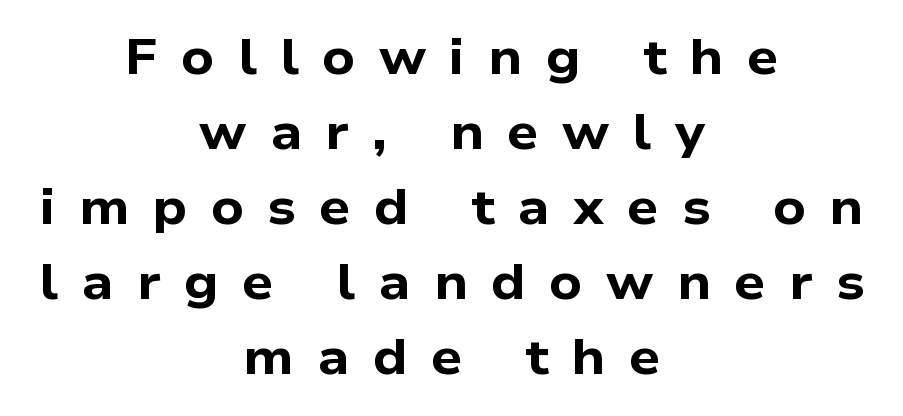
Q: Is the text bold? A: Yes.
Q: Is the typeface a serif or a sans-serif typeface? A: Sans-serif.
Q: Is the text underlined? A: No.
Q: How is the paragraph aligned? A: Centered.
Q: Is the spacing between letters normal or unusually wide? A: Unusually wide.
Q: Is the spacing between lines tight, normal or loose? A: Normal.
Q: Width (condensed, normal, or wide)? A: Wide.
Q: Stroke contrast? A: Low.
Q: x-height? A: Medium.
Q: Monospaced? A: No.
